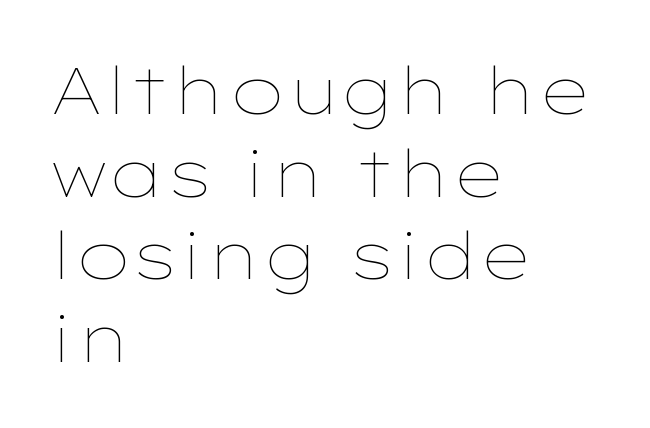
{"italic": "no", "bold": "no", "weight": "thin", "width": "wide", "stroke_contrast": "low", "x_height": "medium", "monospaced": "no", "underline": "no", "align": "left", "line_spacing": "normal", "line_spacing_ratio": 1.27, "letter_spacing": "normal", "letter_spacing_em": 0.0, "glyph_px": 65}
